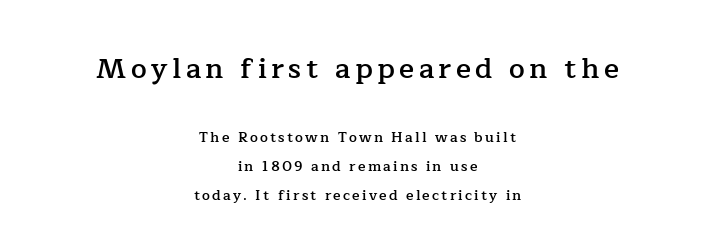
The image shows 28 px semibold serif type, upright; set centered, loose line spacing (2.06x), not underlined; the first (top) block is 2.0x larger; low stroke contrast and a medium x-height.
